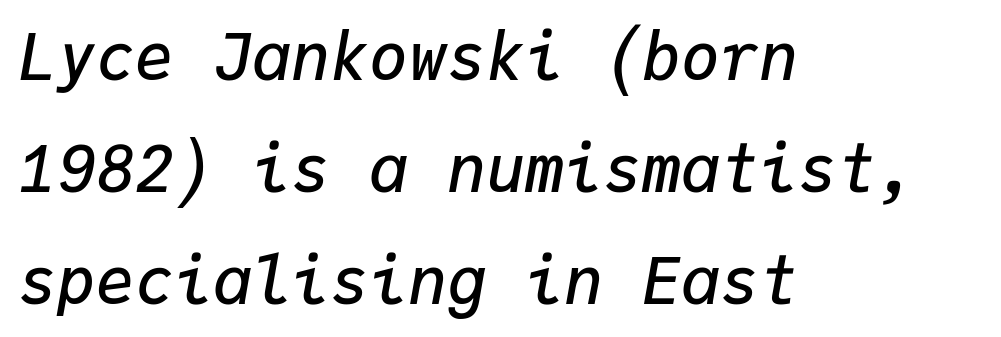
Q: Is the text bold? A: Semi-bold.
Q: Is the text italic (slanted)? A: Yes, it leans right by about 9 degrees.
Q: Is the text underlined? A: No.
Q: How is the paragraph aligned? A: Left-aligned.
Q: Is the spacing between letters normal or unusually wide? A: Normal.
Q: Width (condensed, normal, or wide)? A: Normal.
Q: Stroke contrast? A: Low.
Q: x-height? A: Medium.
Q: Monospaced? A: Yes.
